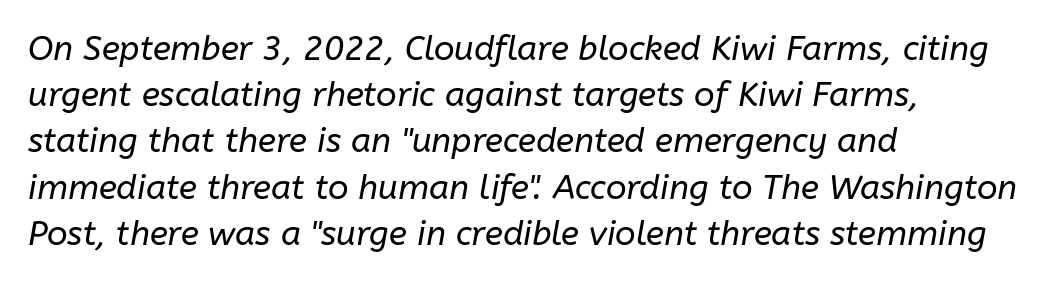
Slant detected: the letters are inclined. Horizontal alignment here is leftward, the default for most running prose. The block of text has a typical density, with ordinary space between rows. The strokes are not fattened; the text isn't bold. Each word holds together tightly as a unit, with standard inter-letter gaps.
